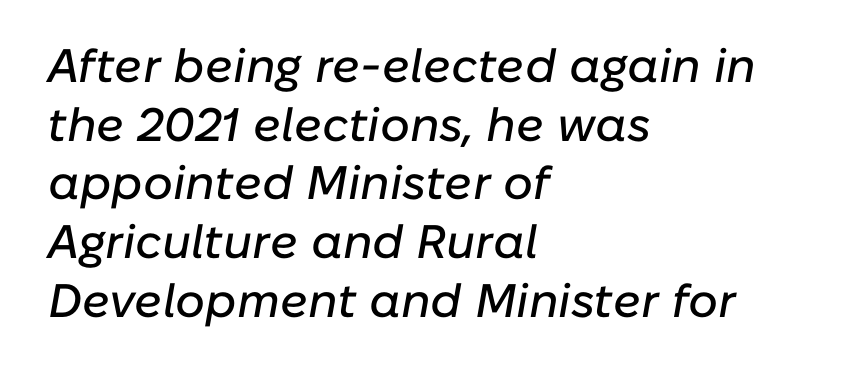
Look at the tracking — it's just the regular setting, nothing added. All the whitespace from short lines collects on the right. This sample has the flowing, uneven cadence of proportional lettering. Leading: standard.
